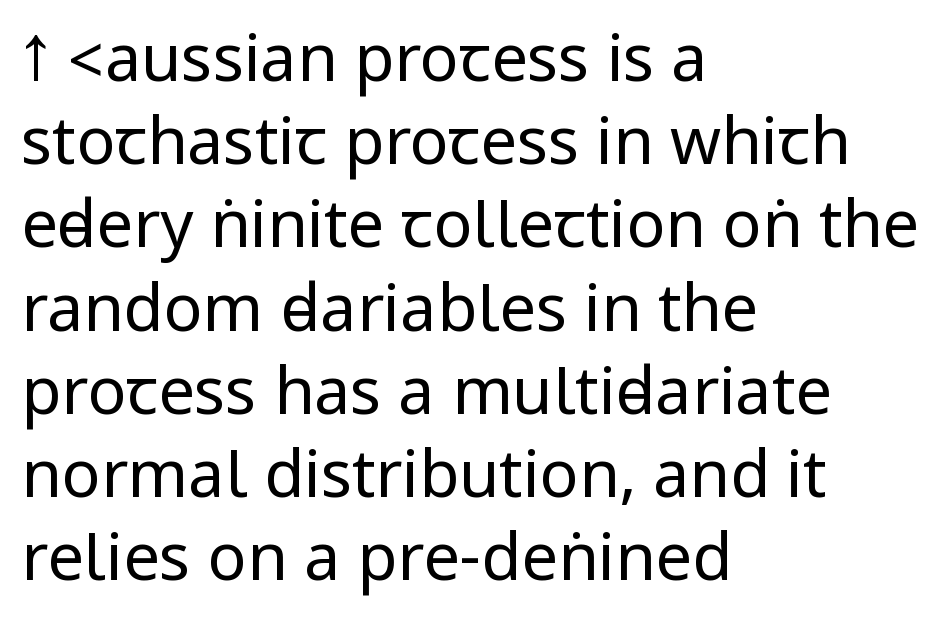
The image shows 65 px regular-weight, condensed sans-serif type, upright; set left-aligned, normal line spacing (1.28x), normal letter spacing, not underlined; low stroke contrast.
